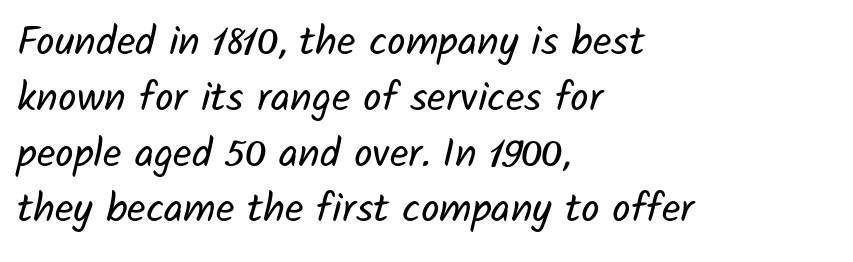
Q: Is the text bold? A: No.
Q: Is the typeface a serif or a sans-serif typeface? A: Sans-serif.
Q: Is the text underlined? A: No.
Q: How is the paragraph aligned? A: Left-aligned.
Q: Is the spacing between letters normal or unusually wide? A: Normal.
Q: Is the spacing between lines tight, normal or loose? A: Normal.
Q: Width (condensed, normal, or wide)? A: Normal.
Q: Stroke contrast? A: Low.
Q: x-height? A: Medium.
Q: Monospaced? A: No.
